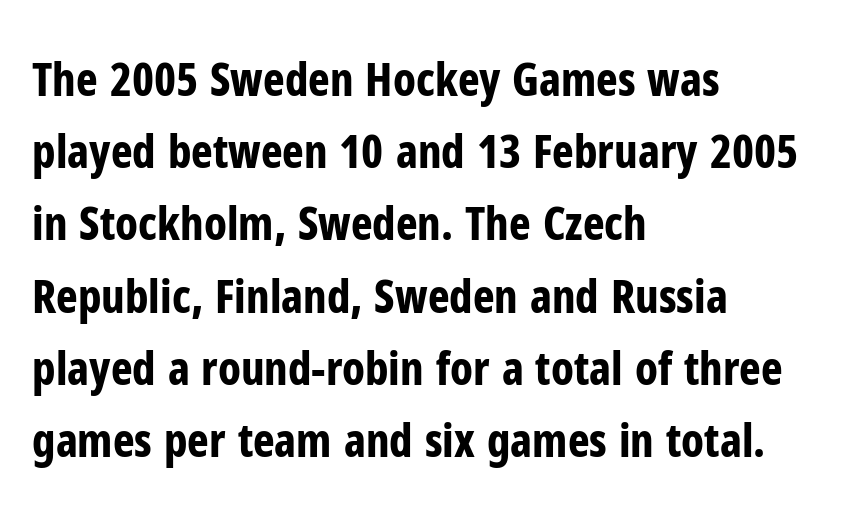
Is the block centered? No — it sits flush against the left margin. Rendered with straight, roman letterforms. In terms of letterform style, serifs are entirely absent. The specimen omits any rule beneath the text block's lines. Strong, thick strokes mark this as bold type.
